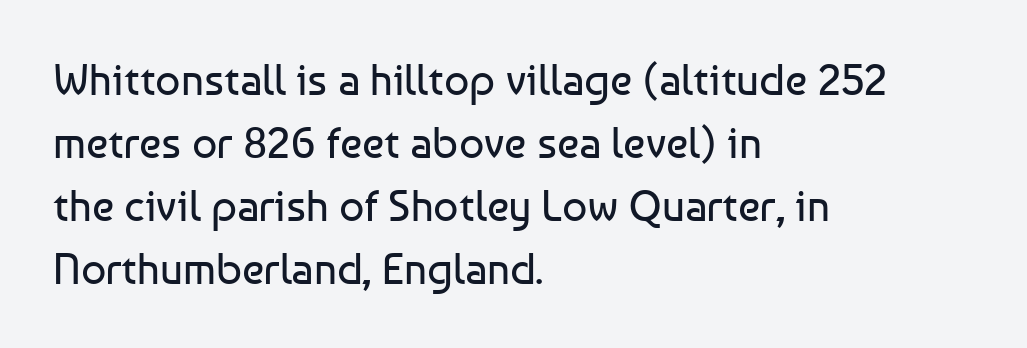
{"serif": "no", "italic": "no", "bold": "no", "weight": "regular", "width": "normal", "stroke_contrast": "low", "x_height": "medium", "monospaced": "no", "underline": "no", "align": "left", "line_spacing": "normal", "line_spacing_ratio": 1.43, "letter_spacing": "normal", "letter_spacing_em": 0.0, "glyph_px": 44}
